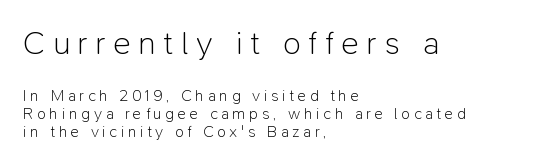
The image shows 33 px light sans-serif type, upright; set left-aligned, tight line spacing (1.12x), unusually wide letter spacing (+0.23 em), not underlined; the first (top) block is 2.06x larger; low stroke contrast and a medium x-height.
